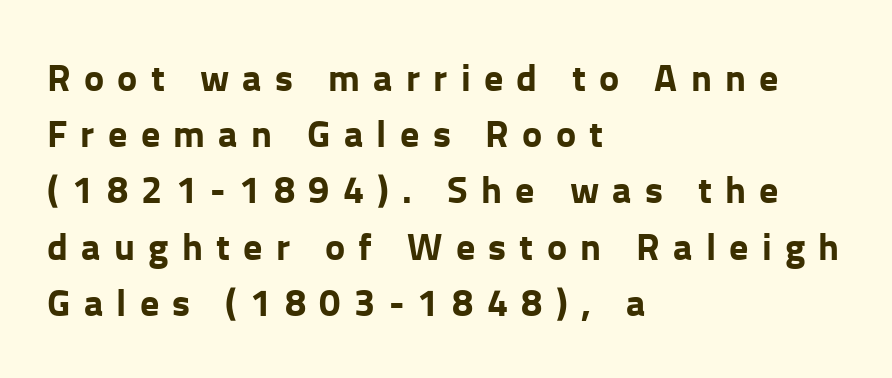
{"serif": "no", "italic": "no", "bold": "yes", "weight": "bold", "width": "normal", "stroke_contrast": "low", "x_height": "medium", "monospaced": "no", "underline": "no", "align": "left", "line_spacing": "normal", "line_spacing_ratio": 1.48, "letter_spacing": "wide", "letter_spacing_em": 0.35, "glyph_px": 38}
